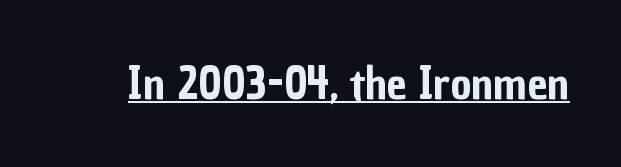
Q: Is the text italic (slanted)? A: No, it is upright.
Q: Is the typeface a serif or a sans-serif typeface? A: Sans-serif.
Q: Is the text underlined? A: Yes.
Q: Is the spacing between letters normal or unusually wide? A: Normal.
Q: Width (condensed, normal, or wide)? A: Condensed.
Q: Stroke contrast? A: Low.
Q: x-height? A: Medium.
Q: Monospaced? A: No.
